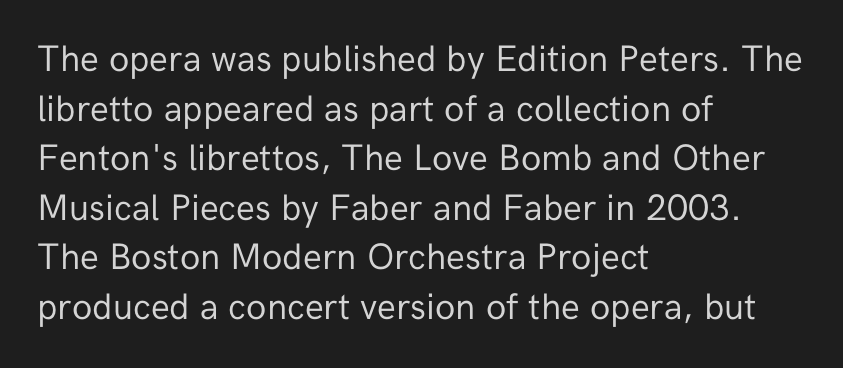
The image shows 37 px regular-weight sans-serif type, upright; set left-aligned, normal line spacing (1.34x), normal letter spacing, not underlined; low stroke contrast and a medium x-height.
